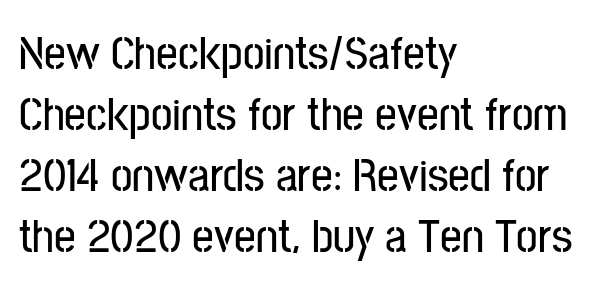
Q: Is the text italic (slanted)? A: No, it is upright.
Q: Is the typeface a serif or a sans-serif typeface? A: Sans-serif.
Q: Is the text underlined? A: No.
Q: How is the paragraph aligned? A: Left-aligned.
Q: Is the spacing between letters normal or unusually wide? A: Normal.
Q: Is the spacing between lines tight, normal or loose? A: Normal.
Q: Width (condensed, normal, or wide)? A: Condensed.
Q: Stroke contrast? A: Low.
Q: x-height? A: Medium.
Q: Monospaced? A: No.
